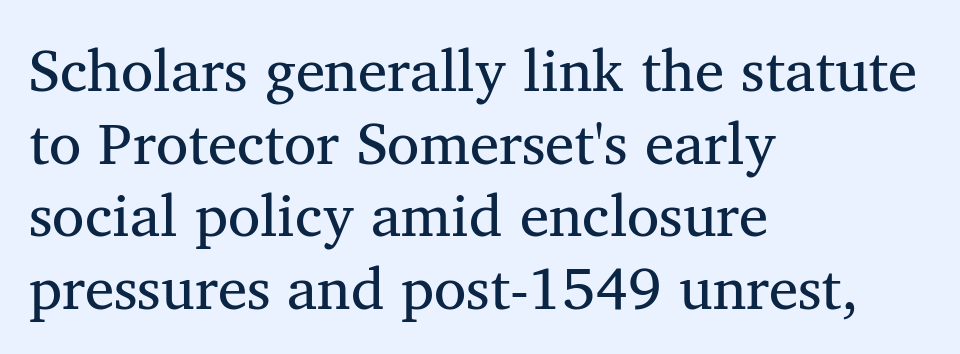
Q: Is the text bold? A: No.
Q: Is the text italic (slanted)? A: No, it is upright.
Q: Is the typeface a serif or a sans-serif typeface? A: Serif.
Q: Is the text underlined? A: No.
Q: How is the paragraph aligned? A: Left-aligned.
Q: Is the spacing between letters normal or unusually wide? A: Normal.
Q: Width (condensed, normal, or wide)? A: Normal.
Q: Stroke contrast? A: Medium.
Q: x-height? A: Medium.
Q: Monospaced? A: No.
